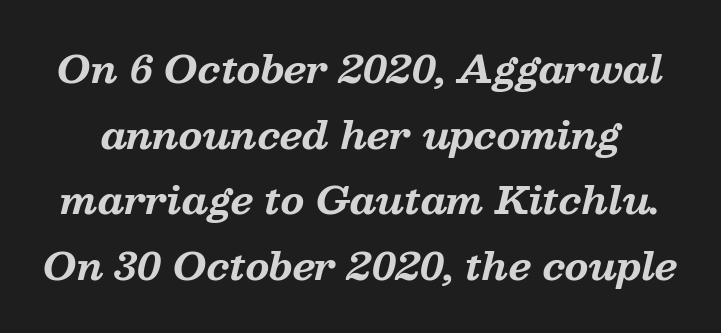
Italic? Definitely — the glyphs are oblique. The gap between lines stays unmarked. What stands out about the letter spacing? Nothing — it is the standard amount. Proportional: the letters do not fall into vertical columns. The letters carry serifs — small finishing strokes at the ends of their stems.
